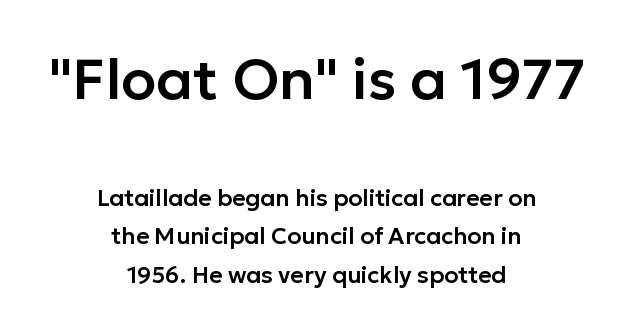
The face used here is a sans, in the tradition of grotesques and geometrics. Successive baselines arrive at the customary interval. Size contrast runs from large at the top to small at the bottom. This rendering leaves character spacing at its baseline value. The passage shown is not underscored anywhere. The letters stand straight up with perfectly vertical stems.
